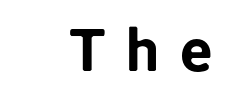
{"serif": "no", "italic": "no", "width": "normal", "stroke_contrast": "low", "x_height": "medium", "monospaced": "no", "underline": "no", "letter_spacing": "wide", "letter_spacing_em": 0.33, "glyph_px": 60}
